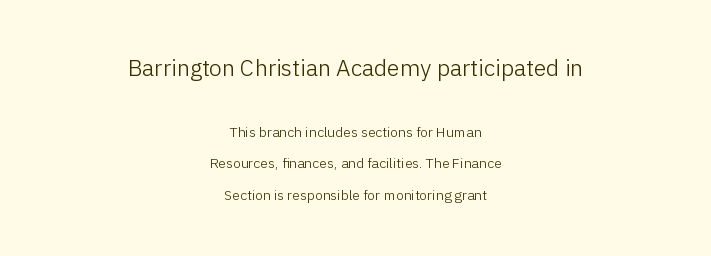
{"italic": "no", "bold": "no", "underline": "no", "align": "center", "line_spacing": "loose", "line_spacing_ratio": 2.24, "letter_spacing": "normal", "letter_spacing_em": 0.0, "larger_block": "first", "size_ratio": 1.64, "glyph_px": 23}
